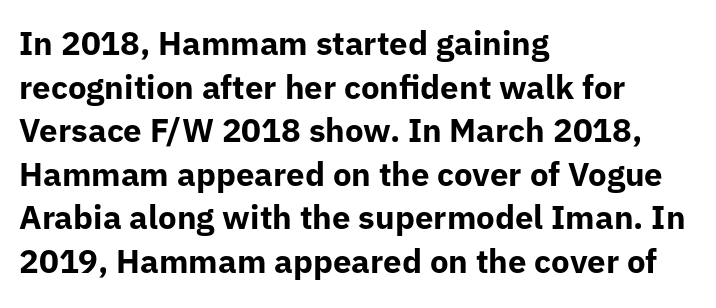
Q: Is the text bold? A: Yes.
Q: Is the text italic (slanted)? A: No, it is upright.
Q: Is the typeface a serif or a sans-serif typeface? A: Sans-serif.
Q: Is the text underlined? A: No.
Q: How is the paragraph aligned? A: Left-aligned.
Q: Is the spacing between letters normal or unusually wide? A: Normal.
Q: Is the spacing between lines tight, normal or loose? A: Normal.
Q: Width (condensed, normal, or wide)? A: Normal.
Q: Stroke contrast? A: Low.
Q: x-height? A: Medium.
Q: Monospaced? A: No.
